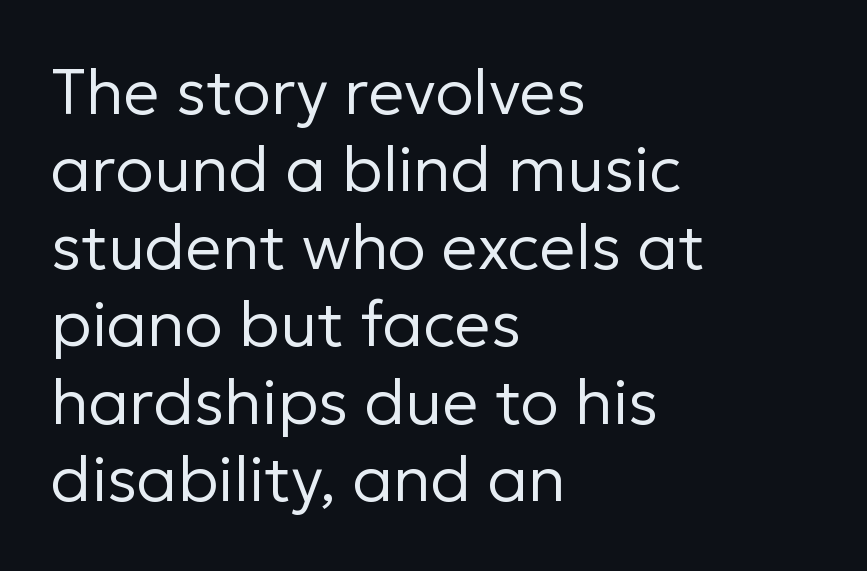
Q: Is the text bold? A: No.
Q: Is the text italic (slanted)? A: No, it is upright.
Q: Is the typeface a serif or a sans-serif typeface? A: Sans-serif.
Q: Is the text underlined? A: No.
Q: How is the paragraph aligned? A: Left-aligned.
Q: Is the spacing between letters normal or unusually wide? A: Normal.
Q: Width (condensed, normal, or wide)? A: Normal.
Q: Stroke contrast? A: Low.
Q: x-height? A: Medium.
Q: Monospaced? A: No.
